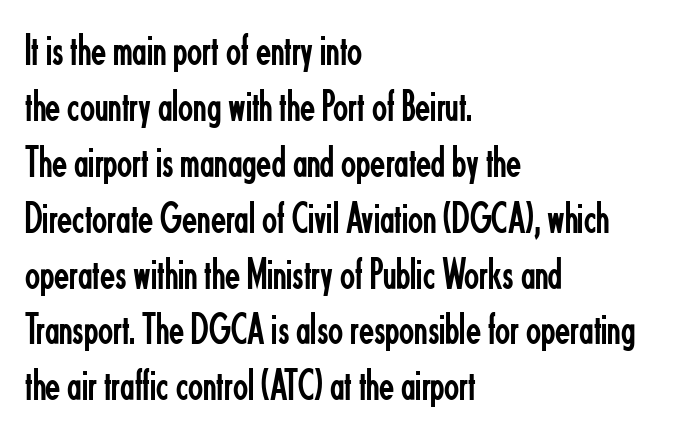
The image shows 44 px regular-weight, condensed sans-serif type, upright; set left-aligned, normal line spacing (1.27x), normal letter spacing, not underlined; low stroke contrast and a small x-height.
